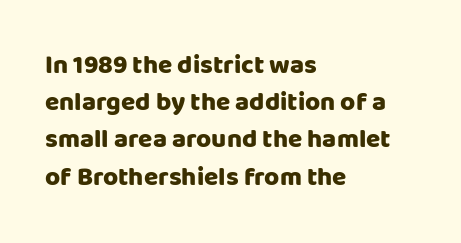
{"italic": "no", "bold": "yes", "underline": "no", "align": "left", "line_spacing": "normal", "line_spacing_ratio": 1.43, "letter_spacing": "normal", "letter_spacing_em": 0.0, "glyph_px": 26}
